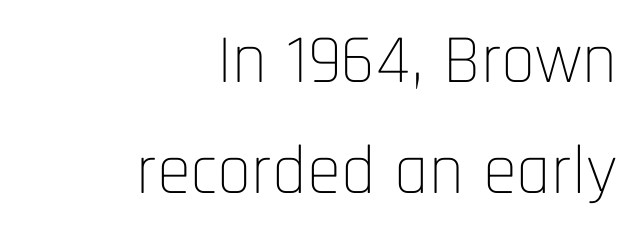
{"serif": "no", "italic": "no", "bold": "no", "weight": "thin", "width": "condensed", "stroke_contrast": "low", "x_height": "large", "monospaced": "no", "underline": "no", "align": "right", "line_spacing": "normal", "line_spacing_ratio": 1.61, "letter_spacing": "normal", "letter_spacing_em": 0.0, "glyph_px": 69}
